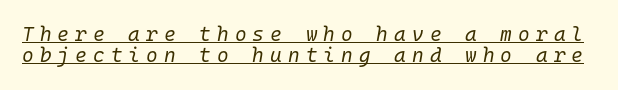
{"italic": "yes", "lean": "right", "slant_degrees": 10, "bold": "no", "underline": "yes", "line_spacing": "tight", "line_spacing_ratio": 1.06, "letter_spacing": "wide", "letter_spacing_em": 0.3, "glyph_px": 20}
